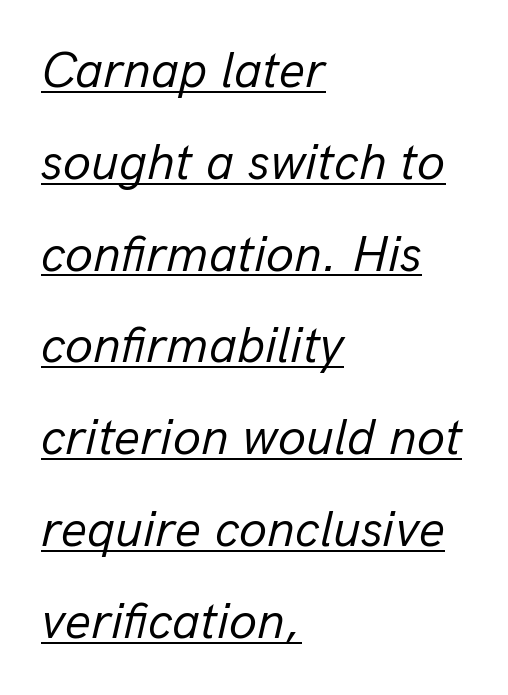
Q: Is the text bold? A: No.
Q: Is the text italic (slanted)? A: Yes, it leans right by about 13 degrees.
Q: Is the text underlined? A: Yes.
Q: How is the paragraph aligned? A: Left-aligned.
Q: Is the spacing between letters normal or unusually wide? A: Normal.
Q: Width (condensed, normal, or wide)? A: Normal.
Q: Stroke contrast? A: Low.
Q: x-height? A: Medium.
Q: Monospaced? A: No.
